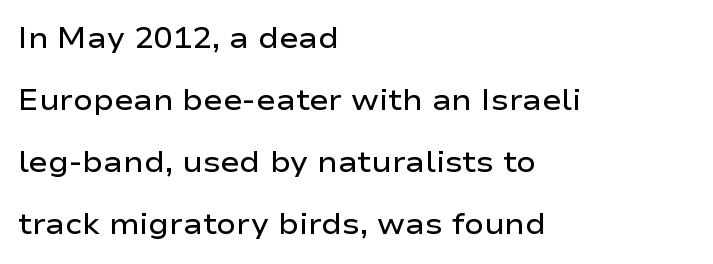
The image shows 29 px semibold, wide sans-serif type, upright; set left-aligned, loose line spacing (2.14x), normal letter spacing, not underlined; low stroke contrast and a medium x-height.
